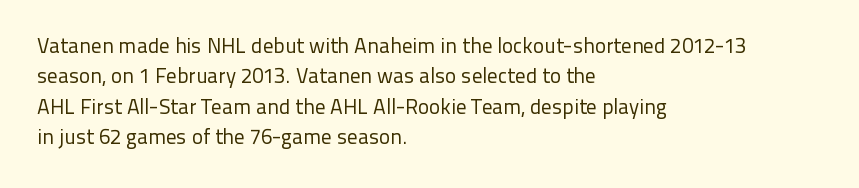
Letter spacing: default. Ink coverage per letter is moderate at most. The rag falls on the right side of this text block. Descenders are the only things crossing below the line. This block has exactly the height ordinary leading produces. This is the regular roman posture of the typeface.
